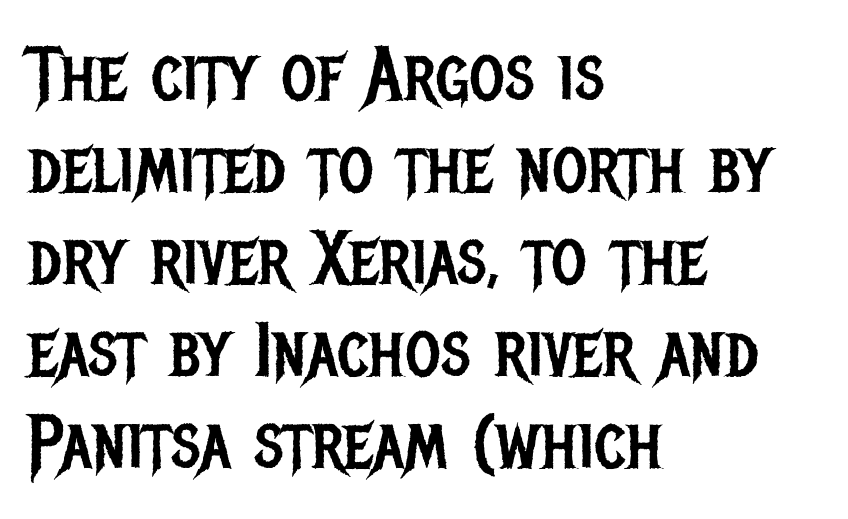
Q: Is the text bold? A: No.
Q: Is the text italic (slanted)? A: No, it is upright.
Q: Is the typeface a serif or a sans-serif typeface? A: Sans-serif.
Q: Is the text underlined? A: No.
Q: How is the paragraph aligned? A: Left-aligned.
Q: Is the spacing between letters normal or unusually wide? A: Normal.
Q: Width (condensed, normal, or wide)? A: Condensed.
Q: Stroke contrast? A: Low.
Q: x-height? A: Large.
Q: Monospaced? A: No.
